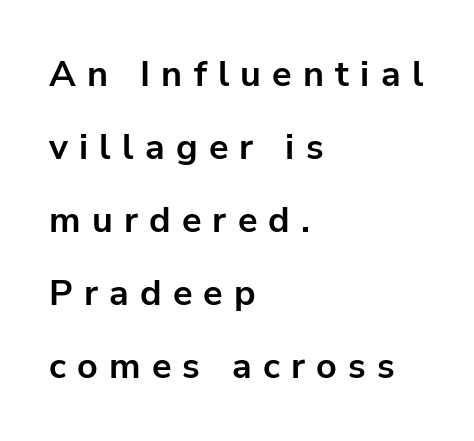
Q: Is the text bold? A: Yes.
Q: Is the text italic (slanted)? A: No, it is upright.
Q: Is the typeface a serif or a sans-serif typeface? A: Sans-serif.
Q: Is the text underlined? A: No.
Q: How is the paragraph aligned? A: Left-aligned.
Q: Is the spacing between letters normal or unusually wide? A: Unusually wide.
Q: Is the spacing between lines tight, normal or loose? A: Loose.
Q: Width (condensed, normal, or wide)? A: Normal.
Q: Stroke contrast? A: Low.
Q: x-height? A: Medium.
Q: Monospaced? A: No.
